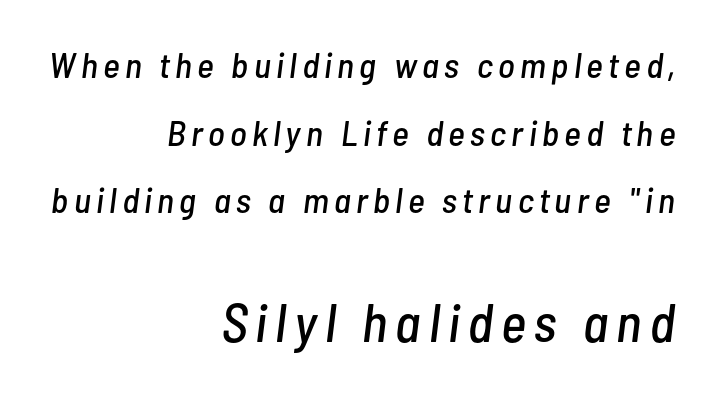
Q: Is the text italic (slanted)? A: Yes, it leans right by about 7 degrees.
Q: Is the text underlined? A: No.
Q: How is the paragraph aligned? A: Right-aligned.
Q: Which block of text is set in a larger size, the first (top) or the second (bottom)? A: The second (bottom) one.
Q: Width (condensed, normal, or wide)? A: Condensed.
Q: Stroke contrast? A: Low.
Q: x-height? A: Medium.
Q: Monospaced? A: No.
